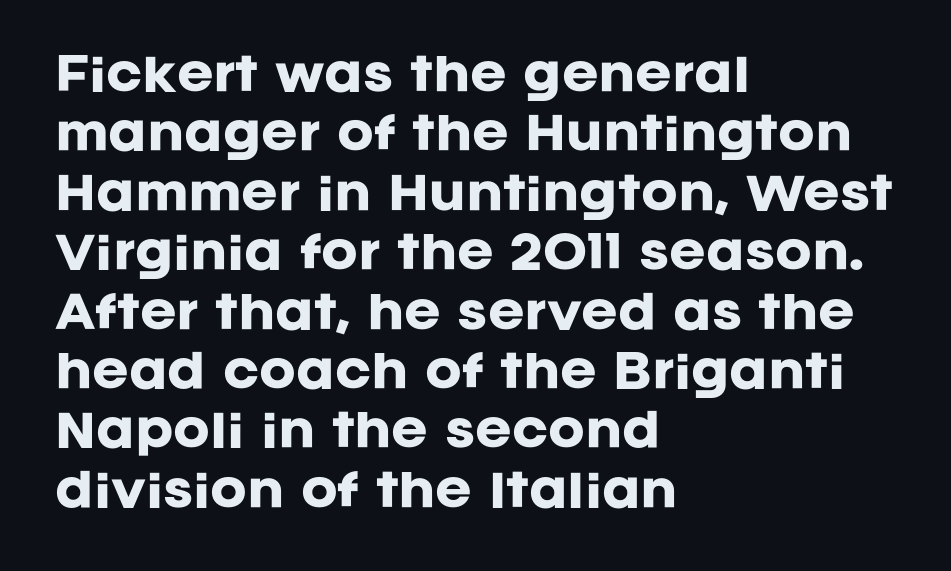
The type is set solid horizontally, with unmodified tracking. The letters carry no serifs — their stems end cleanly without finishing strokes. These lines are rendered in a variable-pitch font. Notice how the passage keeps a crisp vertical edge on the left only. Plain, unruled lines of type.
